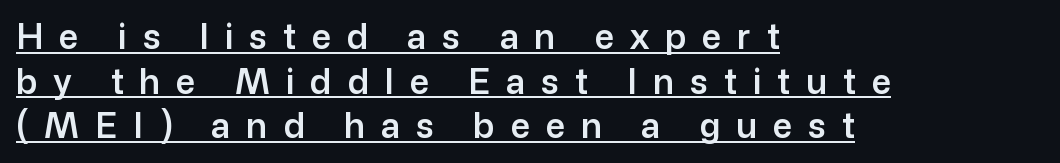
How are the letters spaced? Widely, with obvious added tracking. These lines are composed in type without serifs. The setting favours the left margin, as ordinary paragraphs usually do. Looks like regular typesetting: each glyph gets only the width it needs. This sample uses an upright cut, with every glyph sitting square on the baseline.
